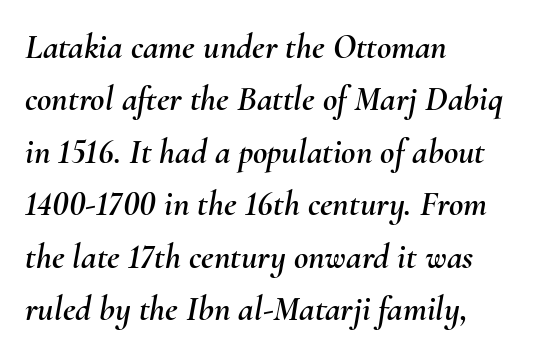
Q: Is the text italic (slanted)? A: Yes, it leans right by about 10 degrees.
Q: Is the text underlined? A: No.
Q: How is the paragraph aligned? A: Left-aligned.
Q: Is the spacing between letters normal or unusually wide? A: Normal.
Q: Is the spacing between lines tight, normal or loose? A: Normal.
Q: Width (condensed, normal, or wide)? A: Normal.
Q: Stroke contrast? A: Medium.
Q: x-height? A: Small.
Q: Monospaced? A: No.
